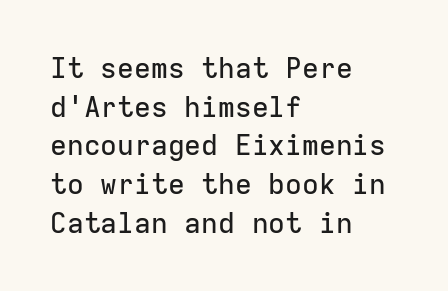
{"serif": "no", "italic": "no", "width": "normal", "stroke_contrast": "low", "x_height": "medium", "monospaced": "yes", "underline": "no", "align": "left", "line_spacing": "normal", "line_spacing_ratio": 1.38, "letter_spacing": "normal", "letter_spacing_em": 0.0, "glyph_px": 28}
